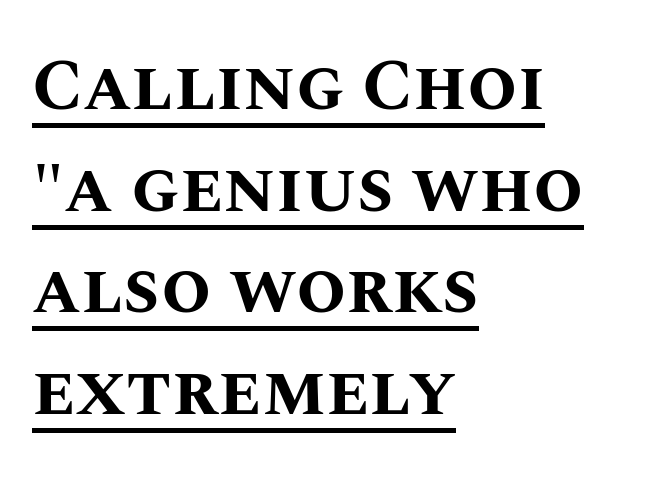
This rendering uses left alignment, leaving the right contour irregular. Leading matches the norm, producing a regular column. Ordinary non-slanted type is in use. What decoration does the sample have? An underline.
